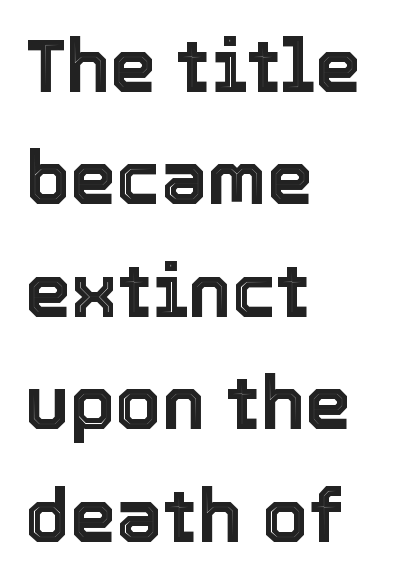
{"italic": "no", "width": "normal", "x_height": "medium", "monospaced": "no", "underline": "no", "align": "left", "line_spacing": "normal", "line_spacing_ratio": 1.52, "letter_spacing": "normal", "letter_spacing_em": 0.0, "glyph_px": 74}
